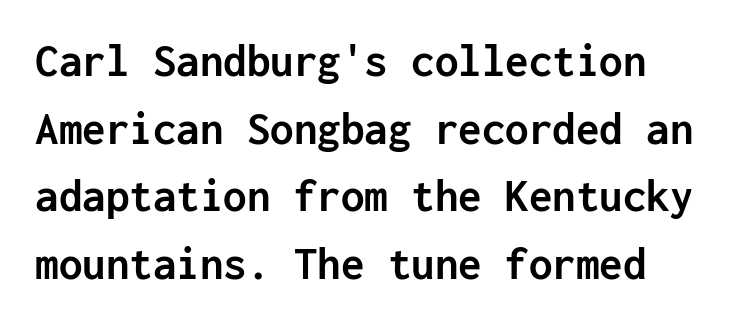
{"serif": "no", "italic": "no", "bold": "yes", "weight": "semibold", "width": "normal", "stroke_contrast": "low", "x_height": "medium", "monospaced": "yes", "underline": "no", "line_spacing": "normal", "line_spacing_ratio": 1.44, "letter_spacing": "normal", "letter_spacing_em": 0.0, "glyph_px": 47}
